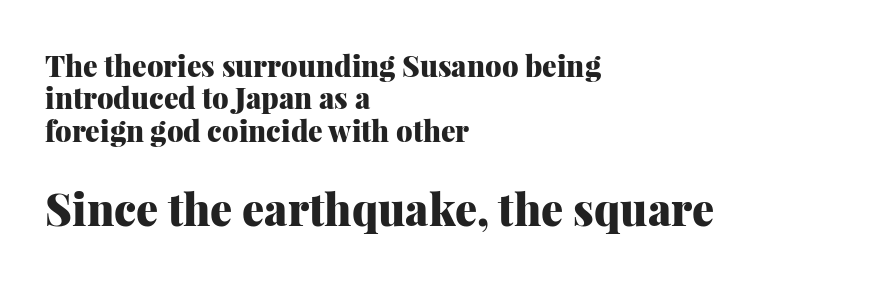
Q: Is the text bold? A: Yes.
Q: Is the text italic (slanted)? A: No, it is upright.
Q: Is the typeface a serif or a sans-serif typeface? A: Serif.
Q: Is the text underlined? A: No.
Q: How is the paragraph aligned? A: Left-aligned.
Q: Is the spacing between letters normal or unusually wide? A: Normal.
Q: Is the spacing between lines tight, normal or loose? A: Tight.
Q: Which block of text is set in a larger size, the first (top) or the second (bottom)? A: The second (bottom) one.
Q: Width (condensed, normal, or wide)? A: Normal.
Q: Stroke contrast? A: Medium.
Q: x-height? A: Medium.
Q: Monospaced? A: No.
